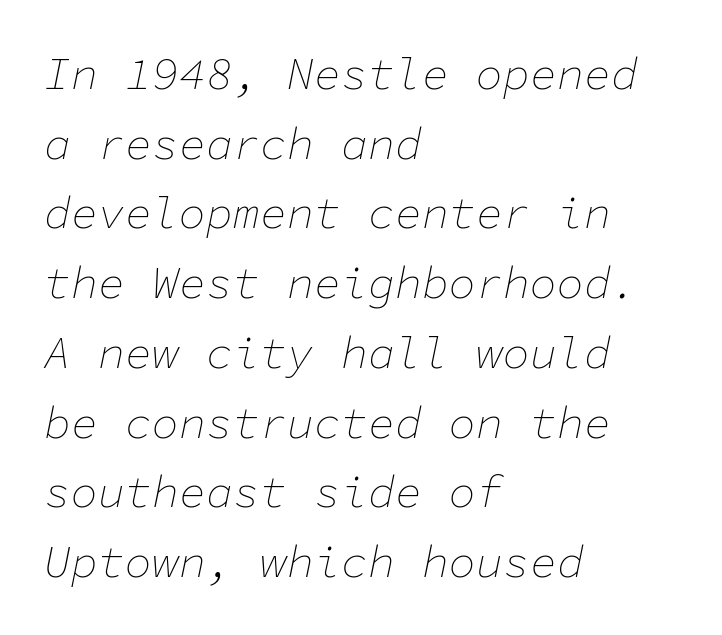
{"italic": "yes", "lean": "right", "slant_degrees": 11, "bold": "no", "weight": "thin", "width": "normal", "stroke_contrast": "low", "x_height": "medium", "monospaced": "yes", "underline": "no", "align": "left", "line_spacing": "normal", "line_spacing_ratio": 1.55, "letter_spacing": "normal", "letter_spacing_em": 0.0, "glyph_px": 45}
